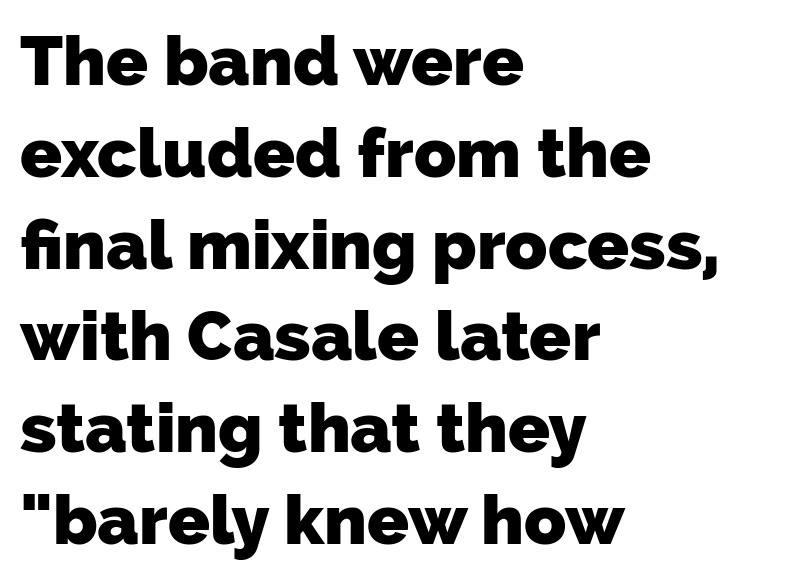
The image shows 69 px heavy sans-serif type; set left-aligned, normal line spacing (1.33x), normal letter spacing, not underlined; low stroke contrast and a medium x-height.
